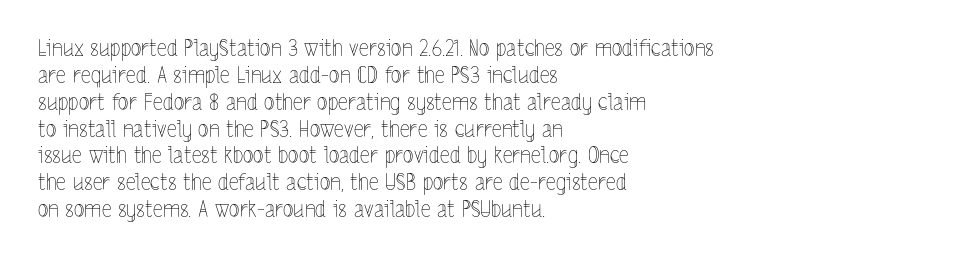
Honestly, the letter spacing is just normal — you wouldn't notice it. A student would call this left alignment; a typographer would say flush left, rag right. The font sits on the lighter half of the weight spectrum, regular included. Just letters on the line, the space beneath them empty.
